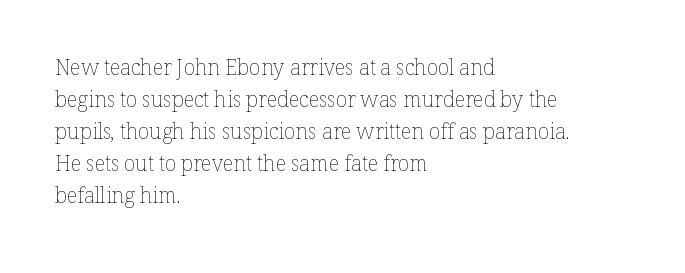
{"italic": "no", "bold": "no", "underline": "no", "align": "left", "line_spacing": "normal", "line_spacing_ratio": 1.52, "letter_spacing": "normal", "letter_spacing_em": 0.0, "glyph_px": 21}
